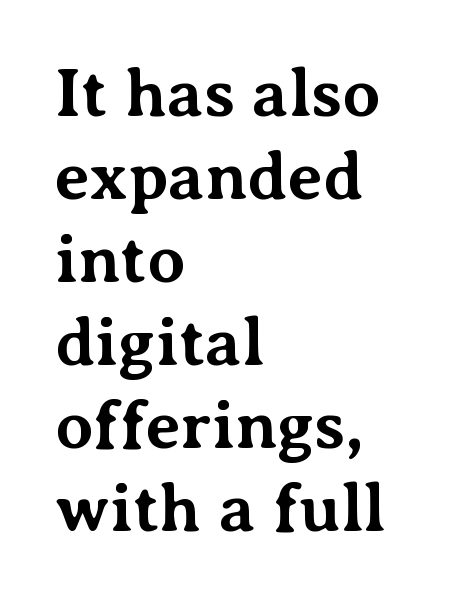
{"serif": "yes", "italic": "no", "bold": "yes", "weight": "bold", "width": "normal", "stroke_contrast": "medium", "x_height": "medium", "monospaced": "no", "underline": "no", "align": "left", "line_spacing_ratio": 1.22, "letter_spacing": "normal", "letter_spacing_em": 0.0, "glyph_px": 68}
